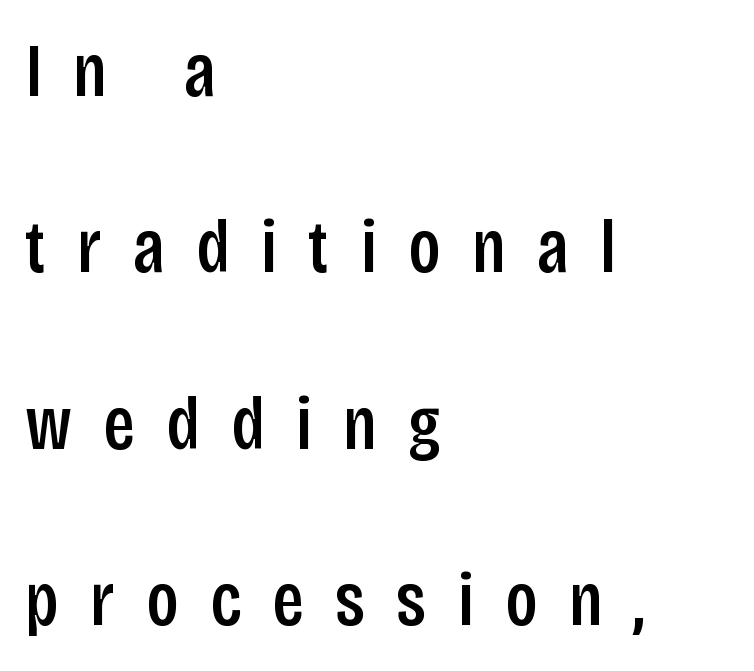
There is plenty of visible air inserted between adjacent glyphs. Proportional: the letters do not fall into vertical columns. Has an underline been added? It has not. A typesetter would mark this as roman, not italic.
